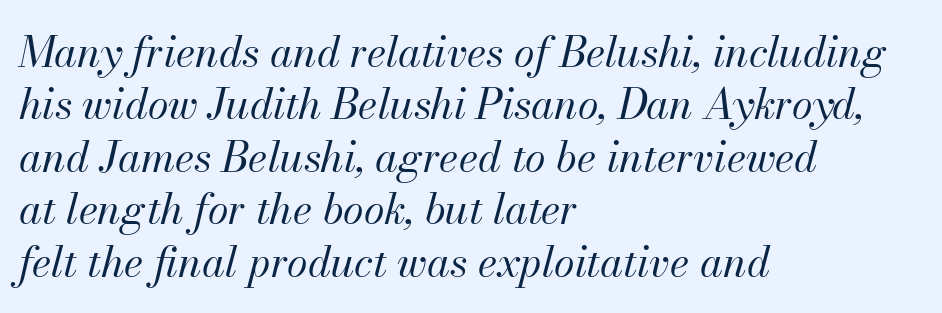
The image shows 42 px regular-weight type, italic (leaning right); set left-aligned, normal line spacing (1.25x), normal letter spacing, not underlined; medium stroke contrast and a small x-height.
